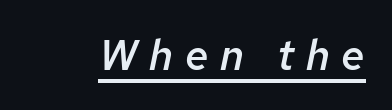
A typesetter would call this heavily tracked-out type. This is moderately heavy type, rendered in semibold. The passage shown is underscored from start to finish. An italicized treatment has been applied to the whole sample.
